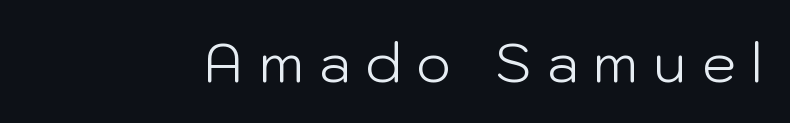
The passage shown is typed in a proportional face where columns would drift. The gap between lines stays unmarked. Font category for this specimen: sans-serif. The letterforms sit at book weight or below.
